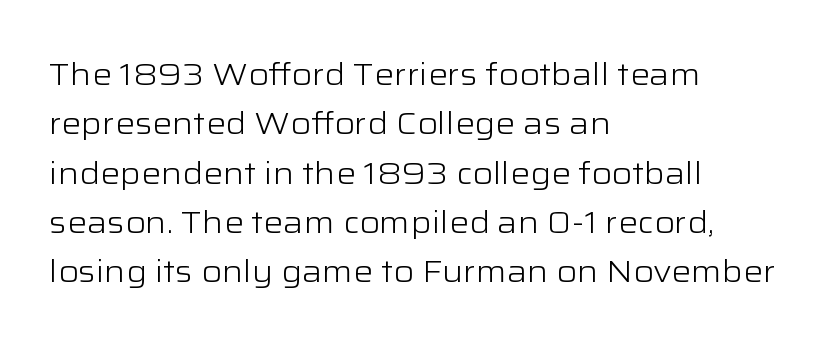
Spacing between characters is what you'd get straight out of the box. Each letter keeps its own natural width here, so spacing adapts to shape. Stroke mass is kept to a normal reading level or below. The rag falls on the right side of this text block.
